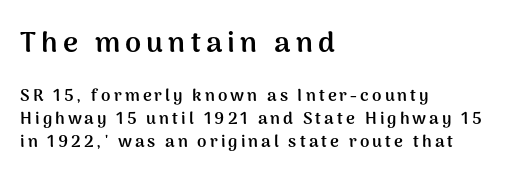
The image shows 29 px semibold sans-serif type, upright; set left-aligned, normal line spacing (1.35x), not underlined; the first (top) block is 1.71x larger; medium stroke contrast and a medium x-height.
